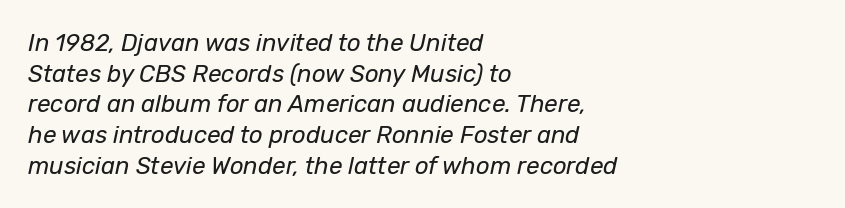
{"italic": "yes", "lean": "right", "slant_degrees": 12, "bold": "no", "underline": "no", "align": "left", "line_spacing": "normal", "line_spacing_ratio": 1.28, "letter_spacing": "normal", "letter_spacing_em": 0.0, "glyph_px": 24}
